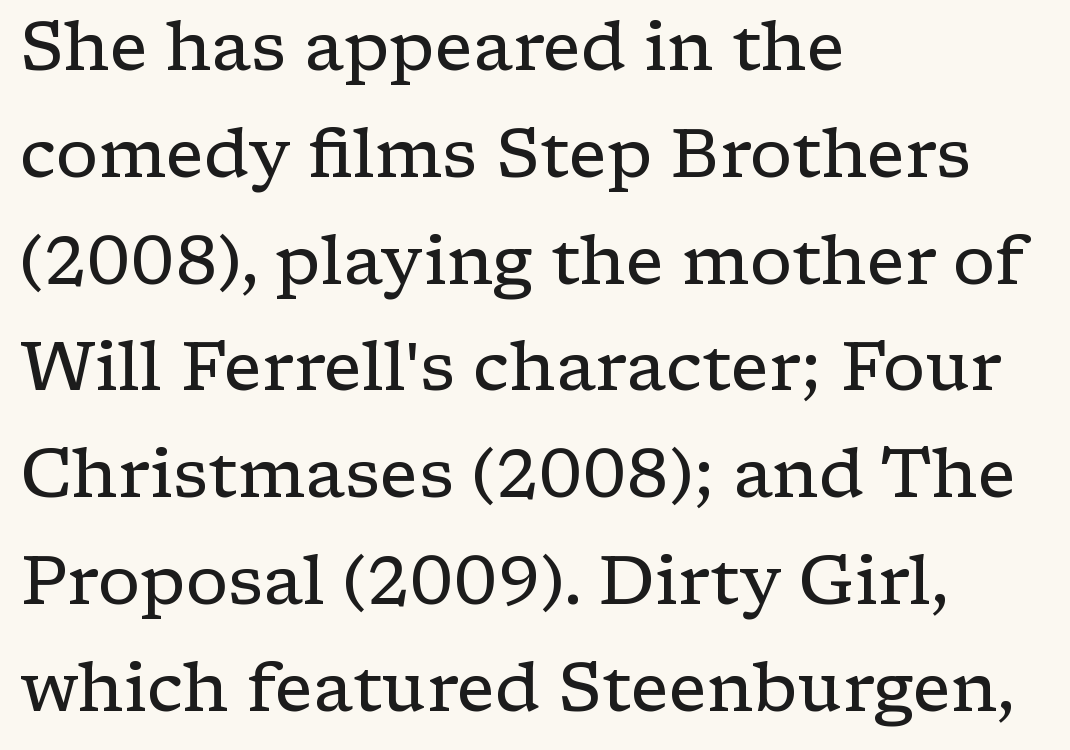
The image shows 68 px regular-weight, wide serif type, upright; set left-aligned, normal line spacing (1.57x), normal letter spacing, not underlined; low stroke contrast and a medium x-height.
